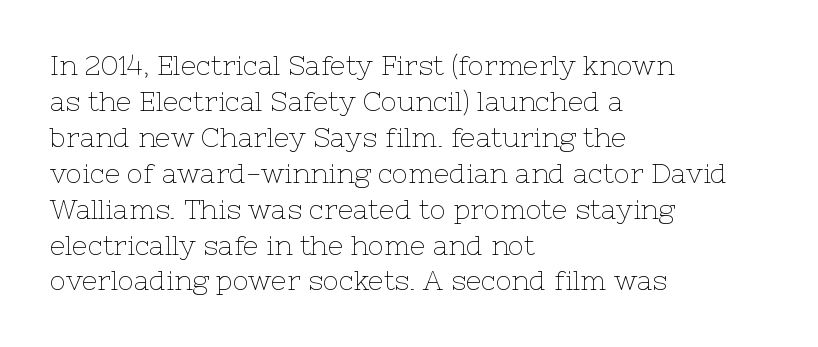
A clean baseline with only descenders dipping below it. The letters stand upright; this is a roman face. The letterforms sit shoulder to shoulder at normal distance. The compositor pushed each line to the left boundary.
